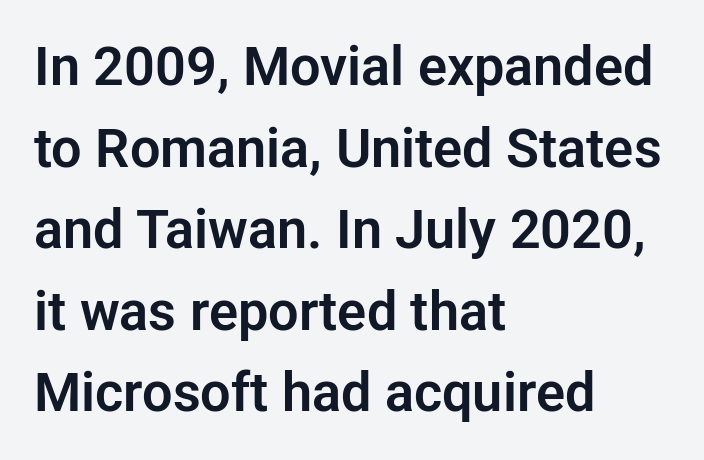
The image shows 54 px sans-serif type, upright; set left-aligned, normal line spacing (1.51x), normal letter spacing, not underlined; low stroke contrast and a medium x-height.
